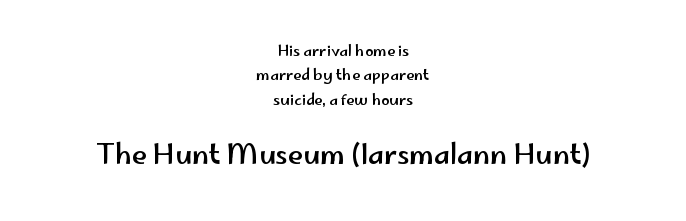
Q: Is the text italic (slanted)? A: No, it is upright.
Q: Is the text underlined? A: No.
Q: How is the paragraph aligned? A: Centered.
Q: Is the spacing between letters normal or unusually wide? A: Normal.
Q: Is the spacing between lines tight, normal or loose? A: Normal.
Q: Which block of text is set in a larger size, the first (top) or the second (bottom)? A: The second (bottom) one.
